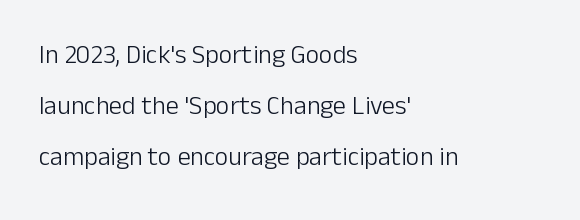
The image shows 26 px text type, upright; set left-aligned, loose line spacing (1.96x), normal letter spacing, not underlined.
